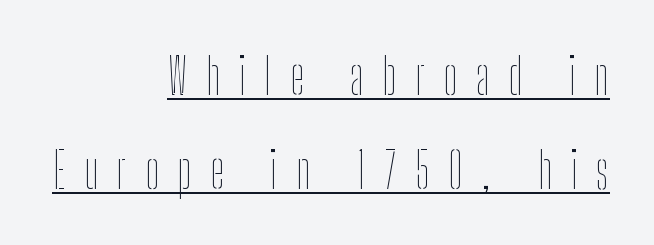
The image shows 50 px thin, condensed type, upright; set right-aligned, line spacing 1.88x, unusually wide letter spacing (+0.37 em), underlined; low stroke contrast and a medium x-height.
